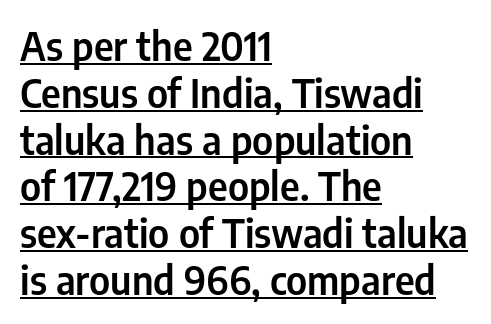
The image shows 39 px condensed sans-serif type, upright; set left-aligned, line spacing 1.2x, normal letter spacing, underlined; low stroke contrast and a medium x-height.
